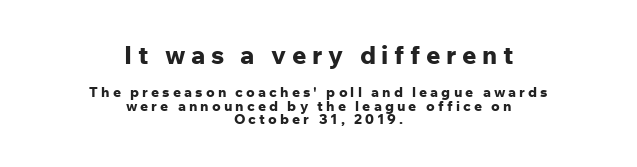
Q: Is the text bold? A: Yes.
Q: Is the text italic (slanted)? A: No, it is upright.
Q: Is the text underlined? A: No.
Q: How is the paragraph aligned? A: Centered.
Q: Is the spacing between letters normal or unusually wide? A: Unusually wide.
Q: Is the spacing between lines tight, normal or loose? A: Tight.
Q: Which block of text is set in a larger size, the first (top) or the second (bottom)? A: The first (top) one.
